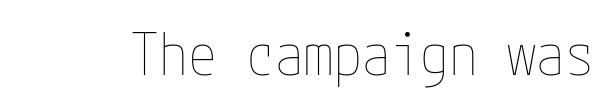
The image shows 58 px thin, condensed type, upright; set normal letter spacing, not underlined; low stroke contrast and a medium x-height.
